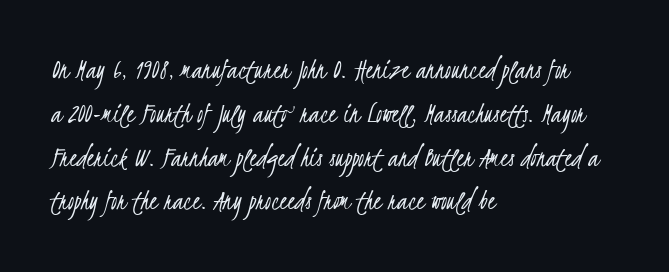
Q: Is the text bold? A: No.
Q: Is the typeface a serif or a sans-serif typeface? A: Sans-serif.
Q: Is the text underlined? A: No.
Q: How is the paragraph aligned? A: Left-aligned.
Q: Is the spacing between letters normal or unusually wide? A: Normal.
Q: Is the spacing between lines tight, normal or loose? A: Normal.
Q: Width (condensed, normal, or wide)? A: Condensed.
Q: Stroke contrast? A: Low.
Q: x-height? A: Small.
Q: Monospaced? A: No.
